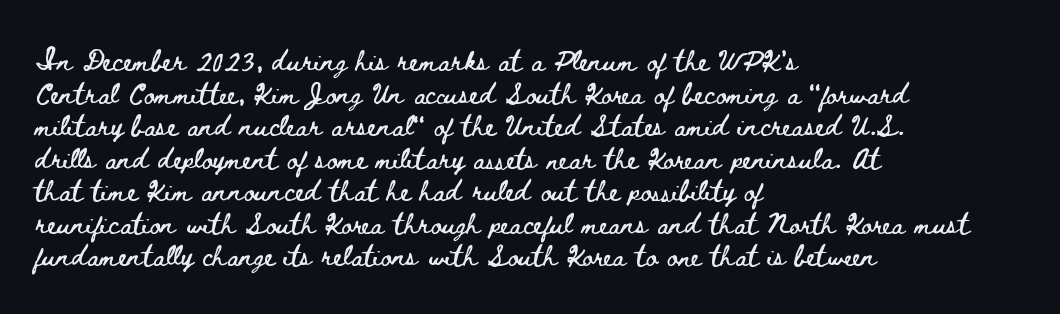
Q: Is the text underlined? A: No.
Q: How is the paragraph aligned? A: Left-aligned.
Q: Is the spacing between letters normal or unusually wide? A: Normal.
Q: Is the spacing between lines tight, normal or loose? A: Normal.
